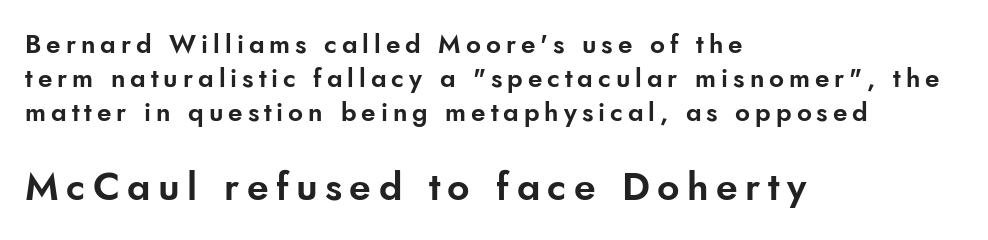
Q: Is the text italic (slanted)? A: No, it is upright.
Q: Is the typeface a serif or a sans-serif typeface? A: Sans-serif.
Q: Is the text underlined? A: No.
Q: How is the paragraph aligned? A: Left-aligned.
Q: Is the spacing between lines tight, normal or loose? A: Normal.
Q: Which block of text is set in a larger size, the first (top) or the second (bottom)? A: The second (bottom) one.
Q: Width (condensed, normal, or wide)? A: Normal.
Q: Stroke contrast? A: Low.
Q: x-height? A: Small.
Q: Monospaced? A: No.
